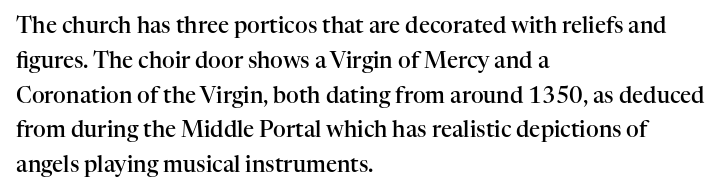
The image shows 22 px text type, upright; set left-aligned, normal line spacing (1.58x), normal letter spacing, not underlined.
